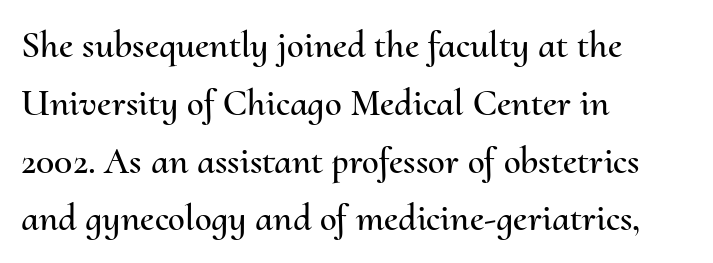
{"italic": "no", "width": "normal", "stroke_contrast": "medium", "x_height": "small", "monospaced": "no", "underline": "no", "align": "left", "line_spacing": "normal", "line_spacing_ratio": 1.52, "letter_spacing": "normal", "letter_spacing_em": 0.0, "glyph_px": 38}
